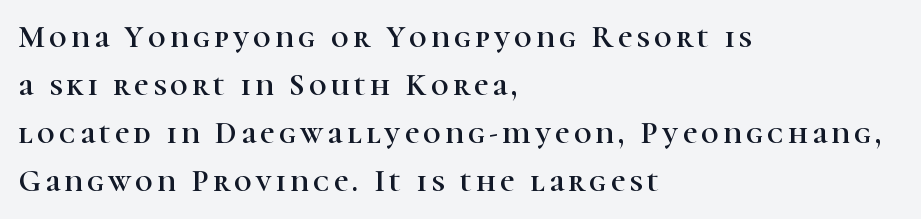
Q: Is the text italic (slanted)? A: No, it is upright.
Q: Is the typeface a serif or a sans-serif typeface? A: Serif.
Q: Is the text underlined? A: No.
Q: How is the paragraph aligned? A: Left-aligned.
Q: Is the spacing between lines tight, normal or loose? A: Normal.
Q: Width (condensed, normal, or wide)? A: Normal.
Q: Stroke contrast? A: High.
Q: x-height? A: Medium.
Q: Monospaced? A: No.
